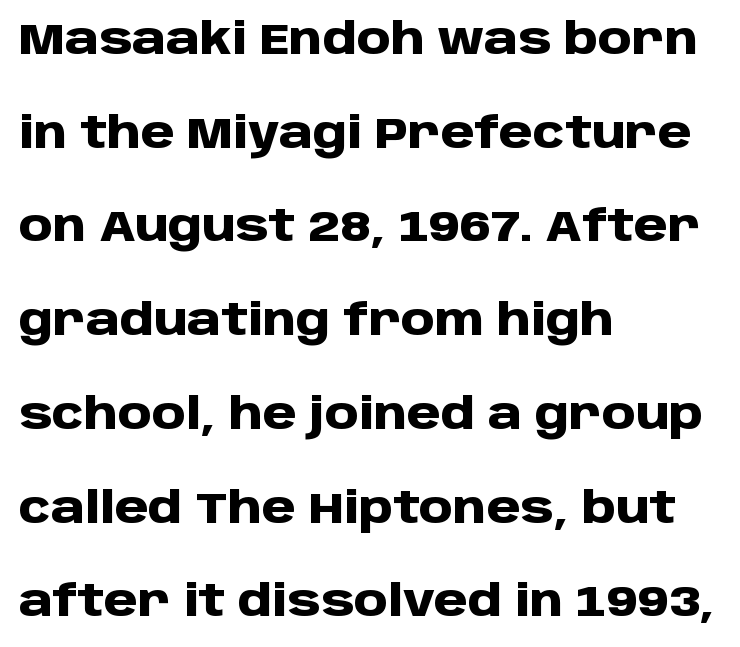
The image shows 43 px heavy sans-serif type, upright; set left-aligned, loose line spacing (2.18x), normal letter spacing, not underlined; low stroke contrast and a large x-height.
